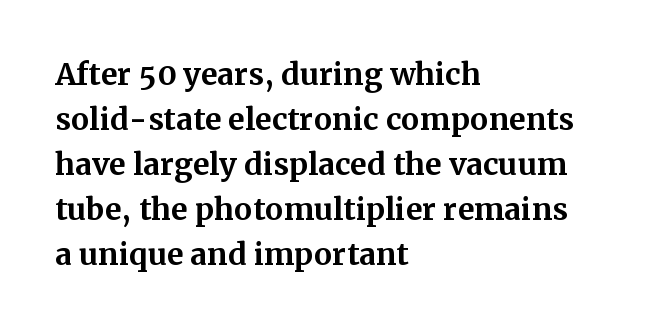
The horizontal fit of the characters is conventional and even. Honestly, there is no underline to notice here at all. The rendering shows small feet on the letterforms — a serif design. The glyphs have the mass of a bold cut.
